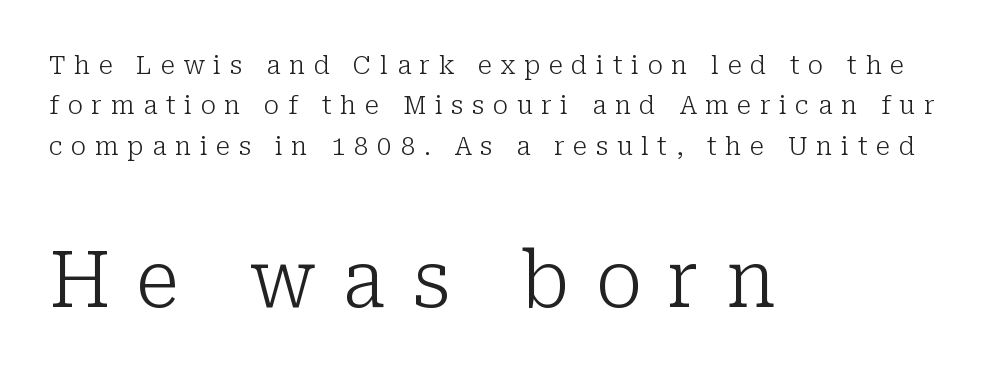
Q: Is the text bold? A: No.
Q: Is the text italic (slanted)? A: No, it is upright.
Q: Is the typeface a serif or a sans-serif typeface? A: Serif.
Q: Is the text underlined? A: No.
Q: How is the paragraph aligned? A: Left-aligned.
Q: Is the spacing between letters normal or unusually wide? A: Unusually wide.
Q: Is the spacing between lines tight, normal or loose? A: Normal.
Q: Which block of text is set in a larger size, the first (top) or the second (bottom)? A: The second (bottom) one.
Q: Width (condensed, normal, or wide)? A: Normal.
Q: Stroke contrast? A: Low.
Q: x-height? A: Medium.
Q: Monospaced? A: No.
